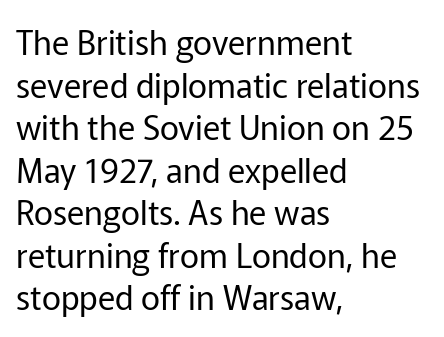
{"serif": "no", "italic": "no", "bold": "no", "weight": "regular", "width": "normal", "stroke_contrast": "low", "x_height": "medium", "monospaced": "no", "underline": "no", "align": "left", "line_spacing": "normal", "line_spacing_ratio": 1.29, "letter_spacing": "normal", "letter_spacing_em": 0.0, "glyph_px": 33}
